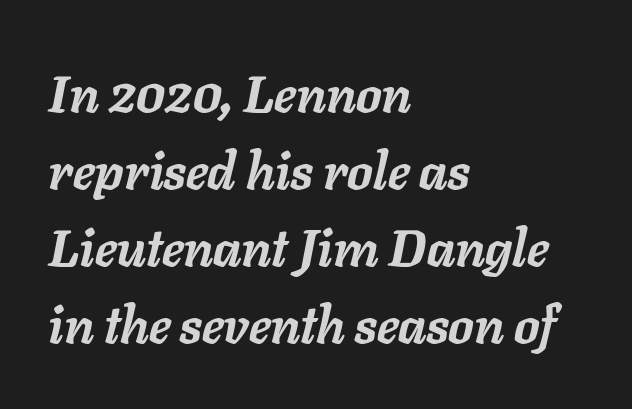
Casual observation: everything's shoved over to the left. Words float on clear page, feet unadorned. The lettering tilts uniformly, giving the passage an italic look. Vertically, the passage feels balanced, rows spaced as you'd expect. Each letter keeps its own natural width here, so spacing adapts to shape. Does extra space separate the letters? No, they use regular spacing.
